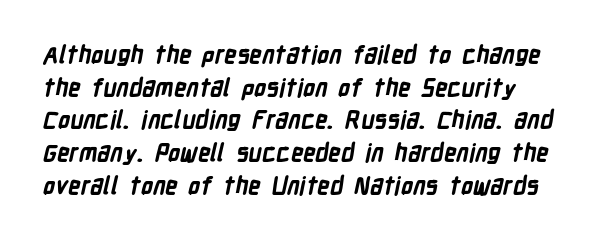
Has an underline been added? It has not. How are the letters spaced? Ordinarily, with no added tracking. Leading matches the norm, producing a regular column. Heavy-handed strokes throughout: this text is bold.
